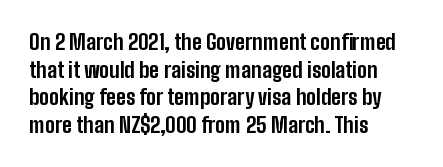
Q: Is the text bold? A: Yes.
Q: Is the text italic (slanted)? A: No, it is upright.
Q: Is the text underlined? A: No.
Q: How is the paragraph aligned? A: Left-aligned.
Q: Is the spacing between letters normal or unusually wide? A: Normal.
Q: Is the spacing between lines tight, normal or loose? A: Normal.
